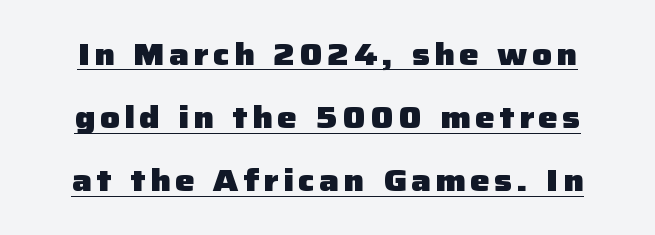
{"serif": "no", "italic": "no", "bold": "yes", "weight": "heavy", "width": "normal", "stroke_contrast": "low", "x_height": "medium", "monospaced": "no", "underline": "yes", "align": "center", "line_spacing": "loose", "line_spacing_ratio": 2.04, "glyph_px": 31}
